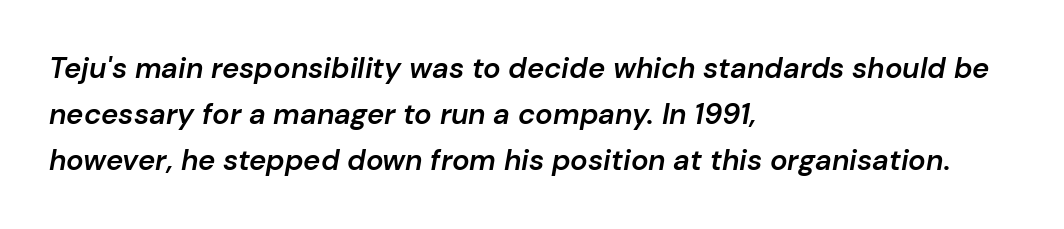
{"italic": "yes", "lean": "right", "slant_degrees": 10, "bold": "semi", "weight": "semibold", "width": "normal", "stroke_contrast": "low", "x_height": "medium", "monospaced": "no", "underline": "no", "align": "left", "line_spacing": "normal", "line_spacing_ratio": 1.59, "letter_spacing": "normal", "letter_spacing_em": 0.0, "glyph_px": 29}
